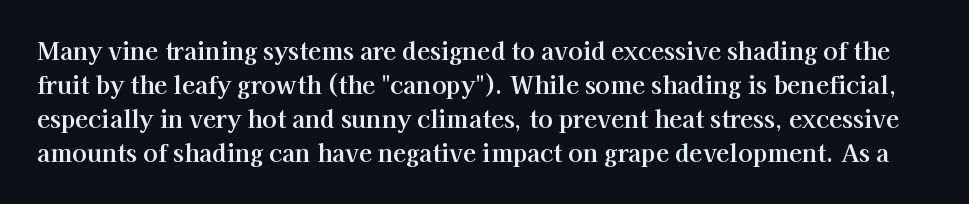
{"italic": "no", "underline": "no", "line_spacing": "normal", "line_spacing_ratio": 1.41, "letter_spacing": "normal", "letter_spacing_em": 0.0, "glyph_px": 24}
